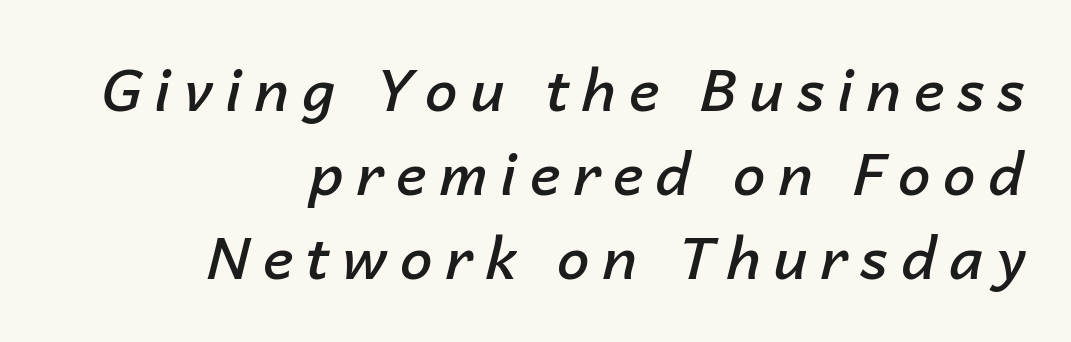
Loose tracking; the words dissolve into strings of separated letters. Layout note: lines flush right. Looks like regular typesetting: each glyph gets only the width it needs. Tall strokes in this sample are angled rather than plumb. Glance below the letters and you will spot only blank space.
